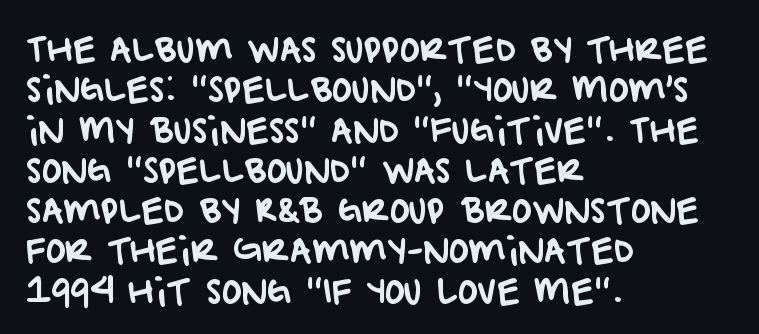
The image shows 33 px sans-serif type; set left-aligned, line spacing 1.22x, normal letter spacing, not underlined; low stroke contrast and a large x-height.
